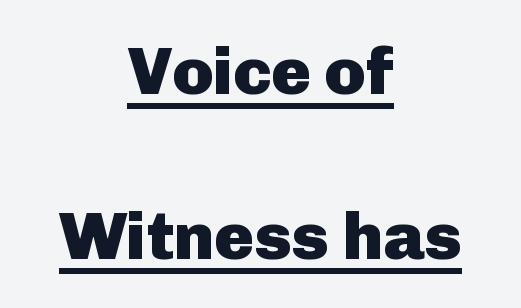
{"serif": "no", "italic": "no", "bold": "yes", "weight": "heavy", "width": "normal", "stroke_contrast": "low", "x_height": "medium", "monospaced": "no", "underline": "yes", "align": "center", "line_spacing": "loose", "line_spacing_ratio": 2.47, "letter_spacing": "normal", "letter_spacing_em": 0.0, "glyph_px": 67}
